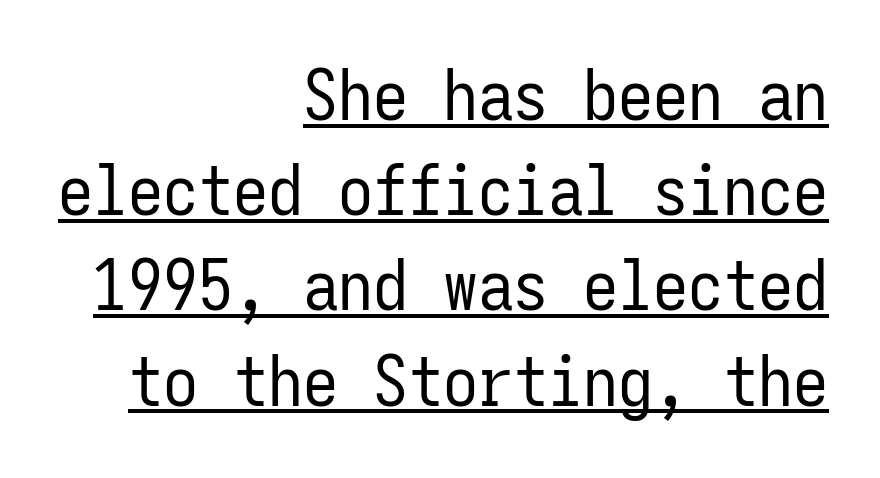
Q: Is the text bold? A: No.
Q: Is the text italic (slanted)? A: No, it is upright.
Q: Is the typeface a serif or a sans-serif typeface? A: Sans-serif.
Q: Is the text underlined? A: Yes.
Q: How is the paragraph aligned? A: Right-aligned.
Q: Is the spacing between letters normal or unusually wide? A: Normal.
Q: Is the spacing between lines tight, normal or loose? A: Normal.
Q: Width (condensed, normal, or wide)? A: Condensed.
Q: Stroke contrast? A: Low.
Q: x-height? A: Medium.
Q: Monospaced? A: Yes.
